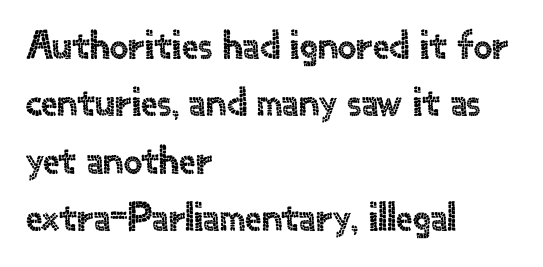
Q: Is the text italic (slanted)? A: No, it is upright.
Q: Is the typeface a serif or a sans-serif typeface? A: Sans-serif.
Q: Is the text underlined? A: No.
Q: How is the paragraph aligned? A: Left-aligned.
Q: Is the spacing between letters normal or unusually wide? A: Normal.
Q: Is the spacing between lines tight, normal or loose? A: Normal.
Q: Width (condensed, normal, or wide)? A: Normal.
Q: x-height? A: Small.
Q: Monospaced? A: No.
